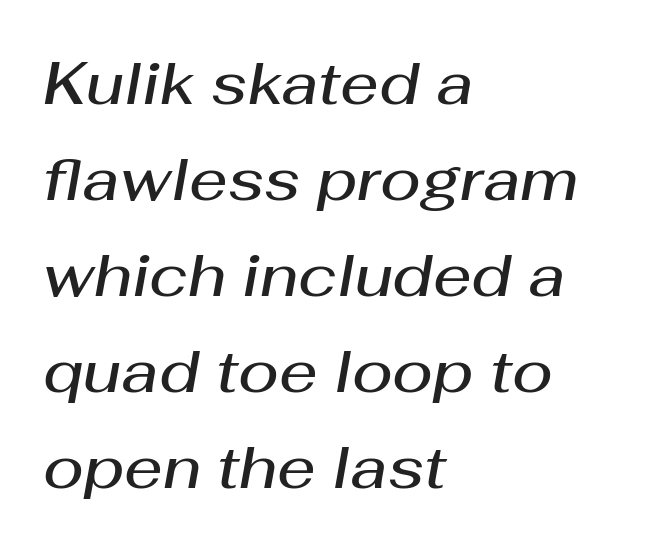
Typesetter's note: demi weight, one step under bold. Is the letter spacing exaggerated? No — it looks like the ordinary default. Unmarked baselines from the first word to the last. You could not count columns in this text — the font is proportionally spaced. Line beginnings align vertically; line endings do not. Compared with typical paragraphs, the rows here are spaced about the same.
